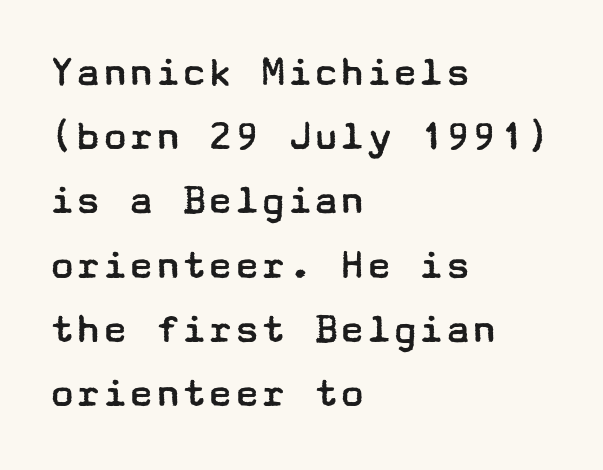
The face used here is a sans, in the tradition of grotesques and geometrics. Check under the words: just untouched page. The rows are spaced the way most documents space them. These glyphs show unthickened strokes, regular width or finer. Italic? Not at all — the glyphs are vertical. A classic flush-left, rag-right setting is used for this passage.
